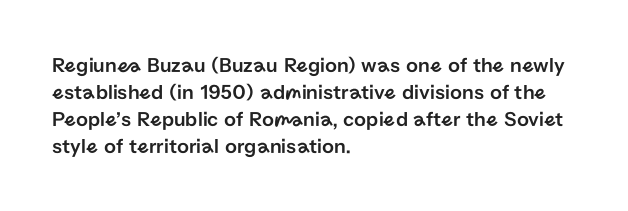
Q: Is the text italic (slanted)? A: No, it is upright.
Q: Is the text underlined? A: No.
Q: How is the paragraph aligned? A: Left-aligned.
Q: Is the spacing between letters normal or unusually wide? A: Normal.
Q: Is the spacing between lines tight, normal or loose? A: Normal.
